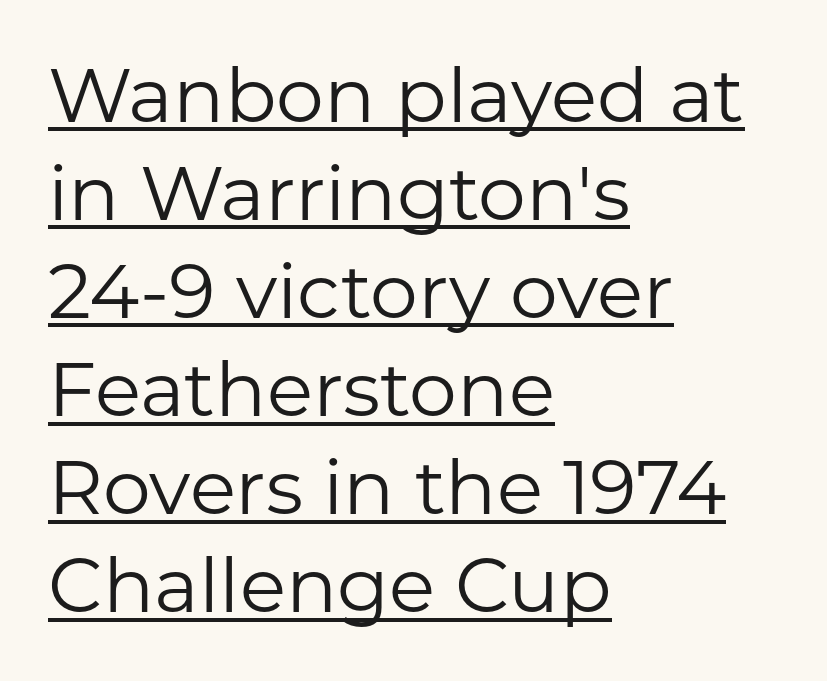
{"serif": "no", "italic": "no", "bold": "no", "weight": "regular", "width": "normal", "stroke_contrast": "low", "x_height": "medium", "monospaced": "no", "underline": "yes", "align": "left", "line_spacing": "normal", "line_spacing_ratio": 1.29, "letter_spacing": "normal", "letter_spacing_em": 0.0, "glyph_px": 76}
